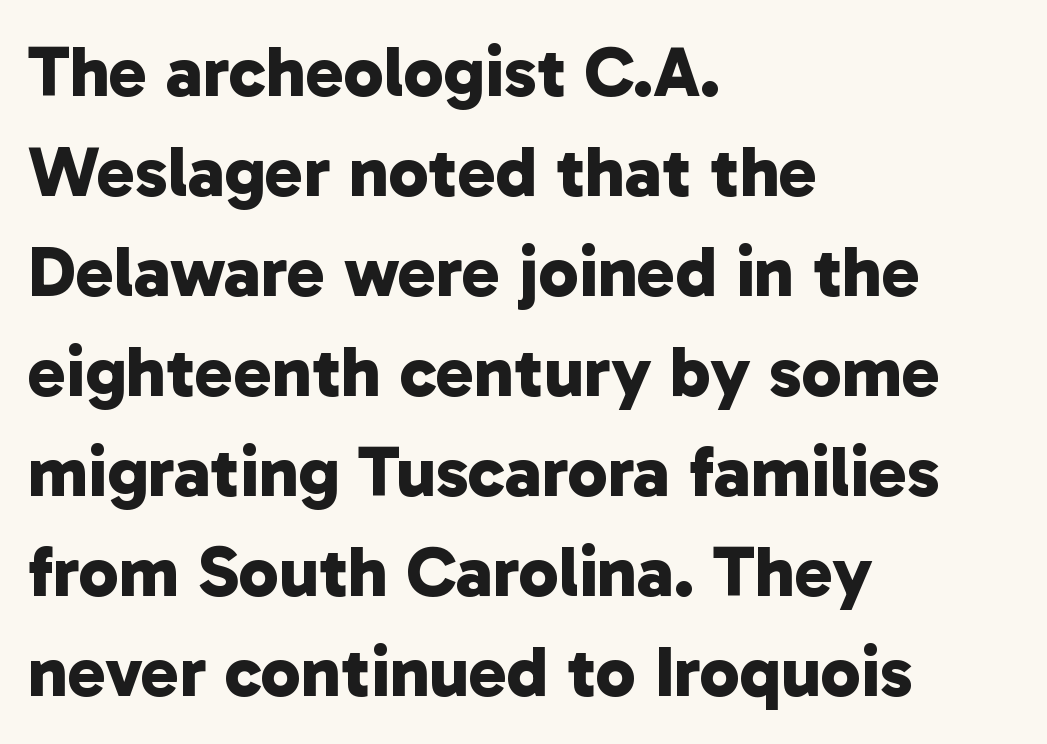
Letter spacing: default. Is there much room between lines? A standard amount, neither cramped nor airy. As a designer I'd log this as weight 700, bold. The lines are quadded left.
